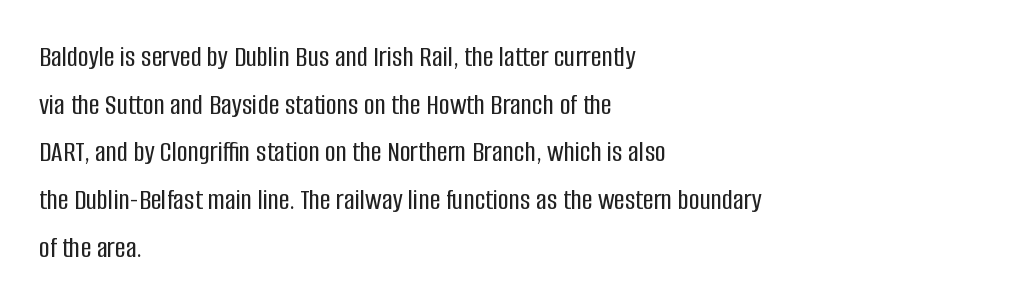
Q: Is the text italic (slanted)? A: No, it is upright.
Q: Is the typeface a serif or a sans-serif typeface? A: Sans-serif.
Q: Is the text underlined? A: No.
Q: How is the paragraph aligned? A: Left-aligned.
Q: Is the spacing between letters normal or unusually wide? A: Normal.
Q: Is the spacing between lines tight, normal or loose? A: Normal.
Q: Width (condensed, normal, or wide)? A: Condensed.
Q: Stroke contrast? A: Low.
Q: x-height? A: Large.
Q: Monospaced? A: No.
